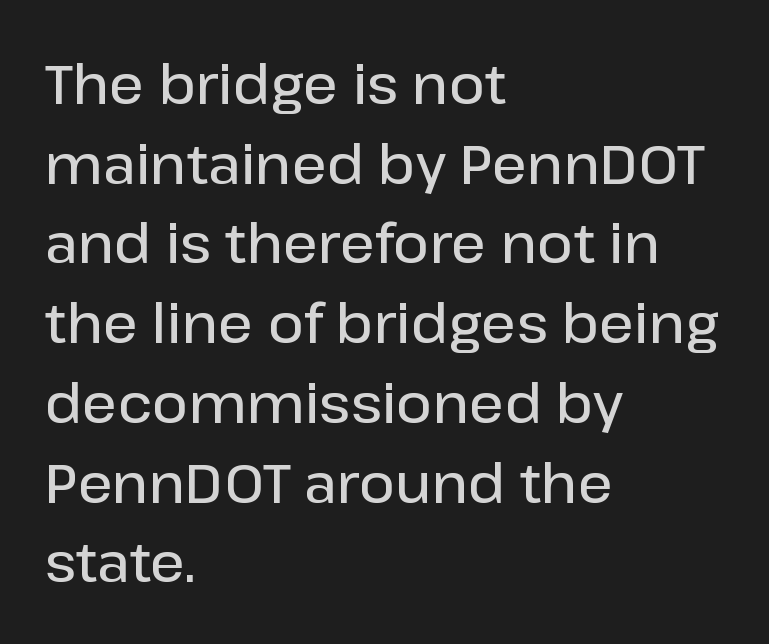
A typesetter would call this proportional, since set widths differ per character. Layout note: lines flush left. A bare baseline throughout the passage. Posture: vertical. The passage shown is typeset with a sans-serif family.
